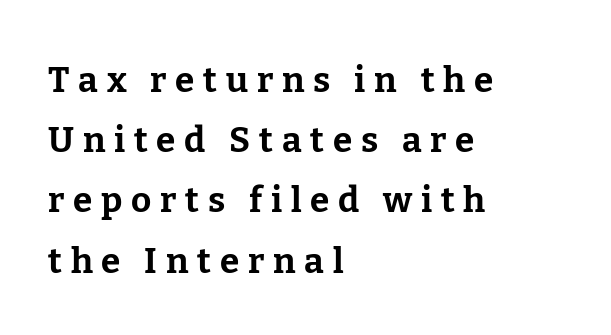
{"serif": "yes", "italic": "no", "bold": "yes", "weight": "bold", "width": "normal", "stroke_contrast": "low", "x_height": "medium", "monospaced": "no", "underline": "no", "align": "left", "line_spacing_ratio": 1.72, "letter_spacing": "wide", "letter_spacing_em": 0.25, "glyph_px": 35}
